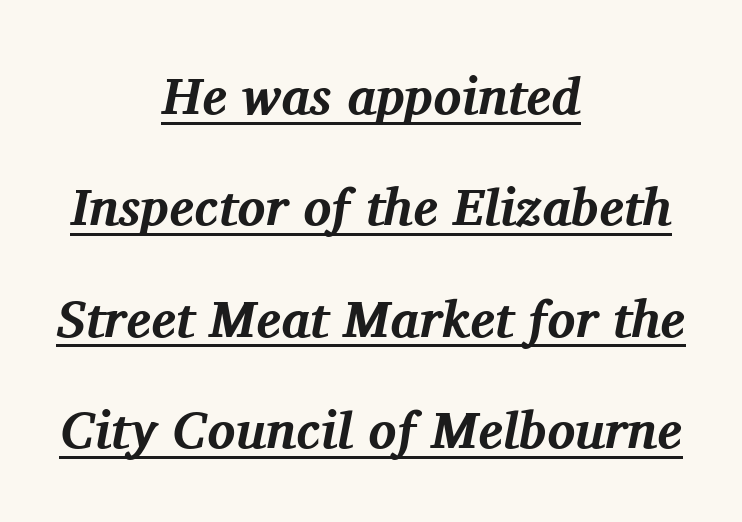
Q: Is the text bold? A: Yes.
Q: Is the text italic (slanted)? A: Yes, it leans right by about 11 degrees.
Q: Is the typeface a serif or a sans-serif typeface? A: Serif.
Q: Is the text underlined? A: Yes.
Q: How is the paragraph aligned? A: Centered.
Q: Is the spacing between letters normal or unusually wide? A: Normal.
Q: Is the spacing between lines tight, normal or loose? A: Loose.
Q: Width (condensed, normal, or wide)? A: Normal.
Q: Stroke contrast? A: Medium.
Q: x-height? A: Medium.
Q: Monospaced? A: No.
